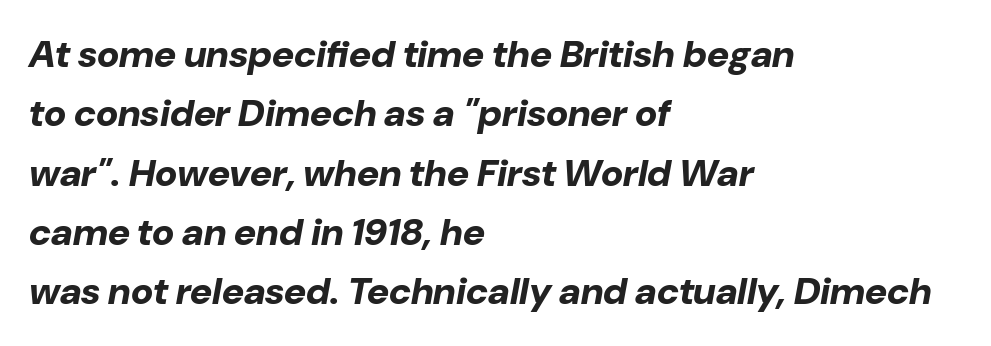
Do the characters align in a grid? No, the font is proportional. Each row of text sits above clean, open space. The axis of the letterforms is tilted away from vertical. Evenly set lines give the paragraph a standard silhouette. Set as a true bold cut, around the 700 mark.
